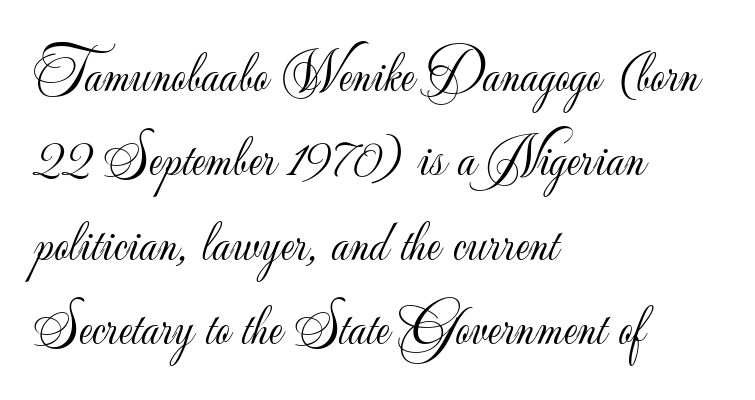
Q: Is the text bold? A: No.
Q: Is the text italic (slanted)? A: Yes.
Q: Is the typeface a serif or a sans-serif typeface? A: Sans-serif.
Q: Is the text underlined? A: No.
Q: How is the paragraph aligned? A: Left-aligned.
Q: Is the spacing between letters normal or unusually wide? A: Normal.
Q: Is the spacing between lines tight, normal or loose? A: Normal.
Q: Width (condensed, normal, or wide)? A: Normal.
Q: Stroke contrast? A: Low.
Q: x-height? A: Small.
Q: Monospaced? A: No.
